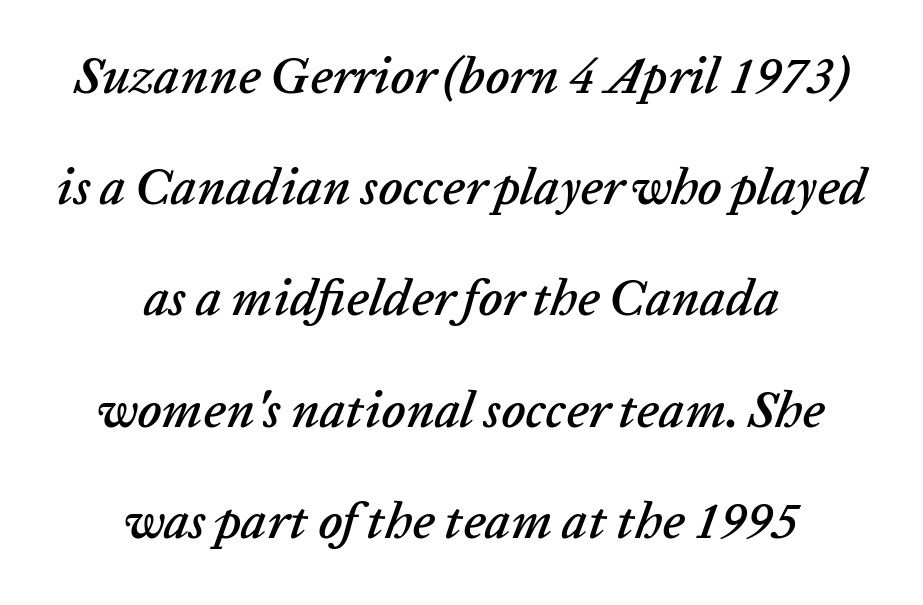
{"italic": "yes", "lean": "right", "slant_degrees": 20, "width": "normal", "stroke_contrast": "low", "x_height": "medium", "monospaced": "no", "underline": "no", "align": "center", "line_spacing": "loose", "line_spacing_ratio": 2.18, "letter_spacing": "normal", "letter_spacing_em": 0.0, "glyph_px": 51}
